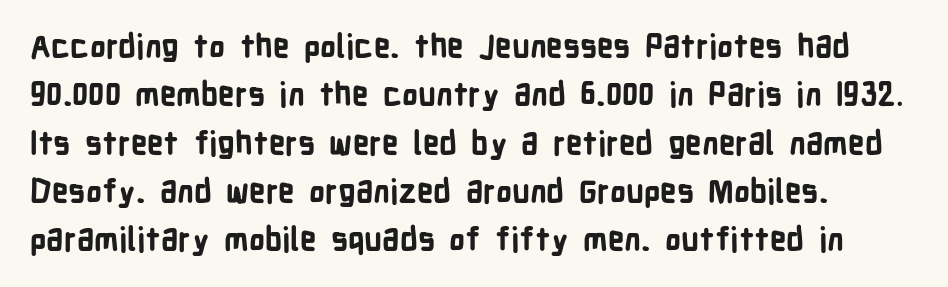
Q: Is the text bold? A: Yes.
Q: Is the text italic (slanted)? A: No, it is upright.
Q: Is the typeface a serif or a sans-serif typeface? A: Sans-serif.
Q: Is the text underlined? A: No.
Q: How is the paragraph aligned? A: Left-aligned.
Q: Is the spacing between letters normal or unusually wide? A: Normal.
Q: Is the spacing between lines tight, normal or loose? A: Normal.
Q: Width (condensed, normal, or wide)? A: Condensed.
Q: Stroke contrast? A: Low.
Q: x-height? A: Medium.
Q: Monospaced? A: No.
